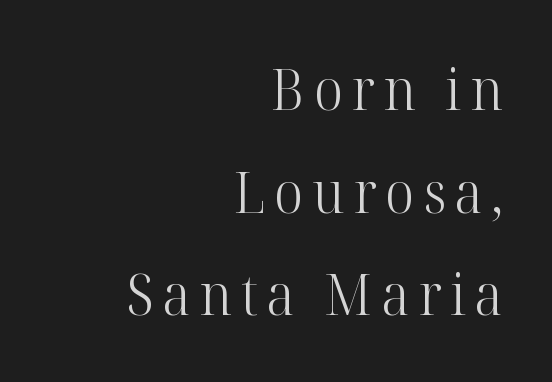
{"serif": "yes", "italic": "no", "bold": "no", "weight": "light", "width": "normal", "stroke_contrast": "high", "x_height": "medium", "monospaced": "no", "underline": "no", "align": "right", "line_spacing_ratio": 1.8, "glyph_px": 57}
